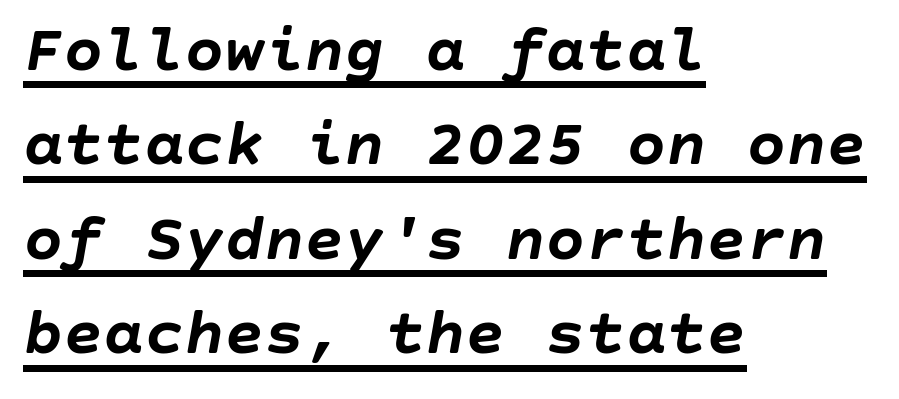
{"italic": "yes", "lean": "right", "slant_degrees": 10, "bold": "yes", "weight": "semibold", "width": "normal", "stroke_contrast": "low", "x_height": "large", "underline": "yes", "align": "left", "line_spacing": "normal", "line_spacing_ratio": 1.41, "letter_spacing": "normal", "letter_spacing_em": 0.0, "glyph_px": 67}
